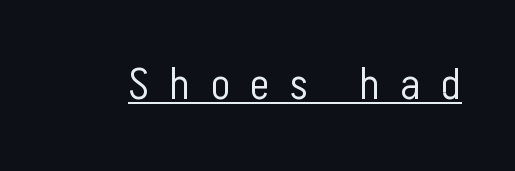
{"serif": "no", "italic": "no", "bold": "no", "weight": "light", "width": "condensed", "stroke_contrast": "low", "x_height": "medium", "monospaced": "no", "underline": "yes", "letter_spacing": "wide", "letter_spacing_em": 0.47, "glyph_px": 45}
